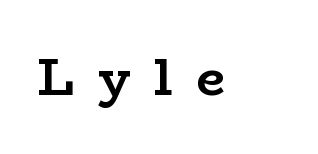
{"serif": "yes", "italic": "no", "bold": "yes", "weight": "semibold", "width": "wide", "stroke_contrast": "low", "x_height": "medium", "monospaced": "no", "underline": "no", "letter_spacing": "wide", "letter_spacing_em": 0.46, "glyph_px": 51}
